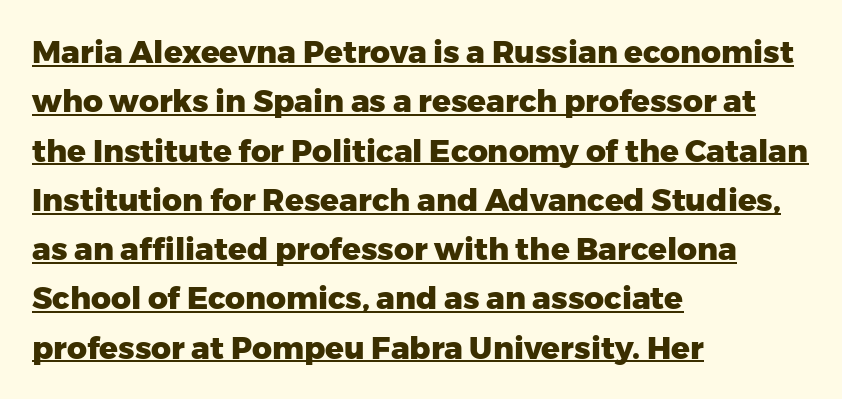
The image shows 31 px heavy sans-serif type, upright; set left-aligned, normal line spacing (1.59x), normal letter spacing, underlined; low stroke contrast and a medium x-height.
